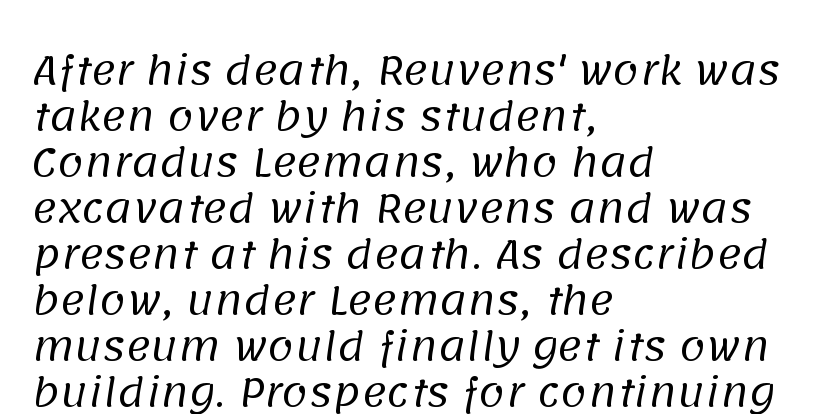
The image shows 38 px regular-weight sans-serif type; set left-aligned, line spacing 1.21x, normal letter spacing, not underlined; low stroke contrast and a large x-height.
